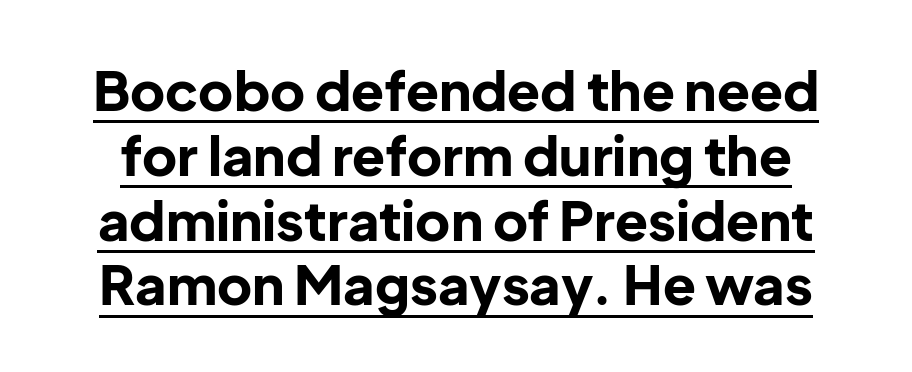
Summary of weight: heavy, a full bold. This rendering employs a face without finishing strokes, i.e., a sans-serif. Looks like someone drew a line under every word here. Note the varied advance widths — an 'i' is clearly narrower than an 'm'. Between one letter and the next there's only the usual sliver of space.
